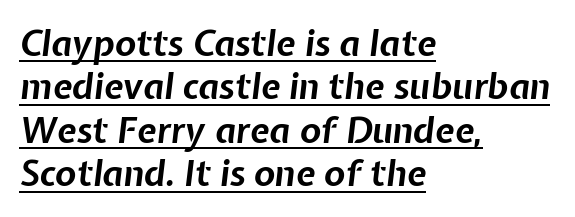
{"italic": "yes", "lean": "right", "slant_degrees": 7, "bold": "yes", "weight": "bold", "width": "normal", "stroke_contrast": "low", "x_height": "medium", "monospaced": "no", "underline": "yes", "align": "left", "line_spacing_ratio": 1.24, "letter_spacing": "normal", "letter_spacing_em": 0.0, "glyph_px": 35}
